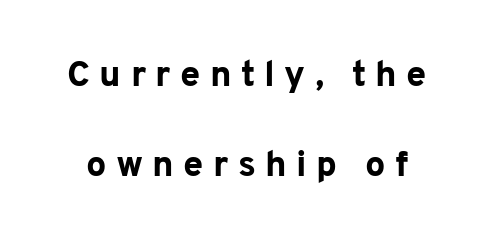
Underline: absent. Caption: expanded tracking, letters set apart. Pretty heavy lettering here — definitely bold. Varying glyph widths throughout — classic text-font behaviour. Compared with typical paragraphs, the rows here are farther apart.
